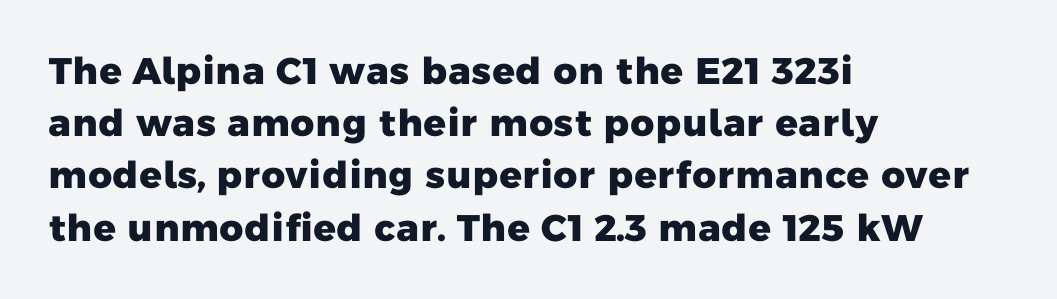
{"serif": "no", "bold": "yes", "weight": "heavy", "width": "normal", "stroke_contrast": "low", "x_height": "medium", "monospaced": "no", "underline": "no", "align": "left", "line_spacing": "normal", "line_spacing_ratio": 1.41, "letter_spacing": "normal", "letter_spacing_em": 0.0, "glyph_px": 37}
